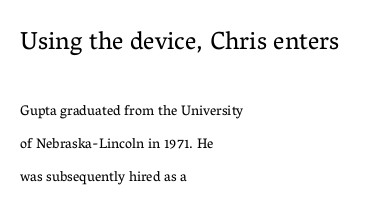
Q: Is the text bold? A: No.
Q: Is the text italic (slanted)? A: No, it is upright.
Q: Is the text underlined? A: No.
Q: How is the paragraph aligned? A: Left-aligned.
Q: Is the spacing between letters normal or unusually wide? A: Normal.
Q: Is the spacing between lines tight, normal or loose? A: Loose.
Q: Which block of text is set in a larger size, the first (top) or the second (bottom)? A: The first (top) one.
